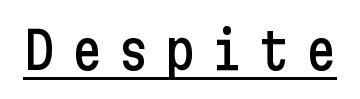
Q: Is the text italic (slanted)? A: No, it is upright.
Q: Is the typeface a serif or a sans-serif typeface? A: Sans-serif.
Q: Is the text underlined? A: Yes.
Q: Is the spacing between letters normal or unusually wide? A: Unusually wide.
Q: Width (condensed, normal, or wide)? A: Condensed.
Q: Stroke contrast? A: Low.
Q: x-height? A: Medium.
